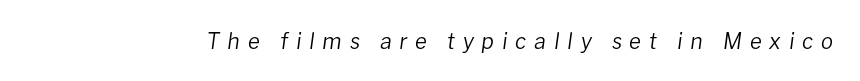
{"italic": "yes", "lean": "right", "slant_degrees": 8, "bold": "no", "underline": "no", "letter_spacing": "wide", "letter_spacing_em": 0.35, "glyph_px": 22}
